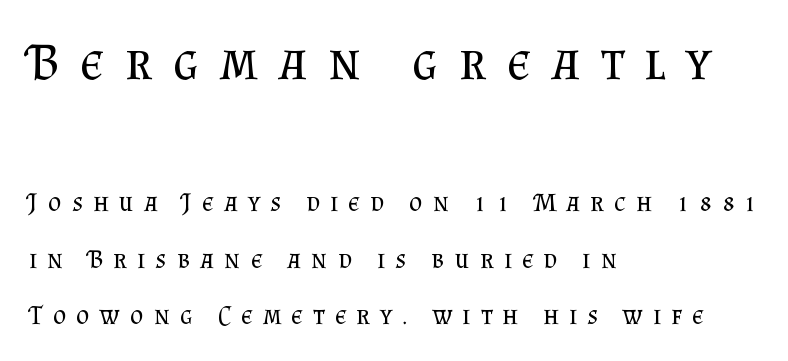
Q: Is the text bold? A: No.
Q: Is the text italic (slanted)? A: No, it is upright.
Q: Is the typeface a serif or a sans-serif typeface? A: Serif.
Q: Is the text underlined? A: No.
Q: How is the paragraph aligned? A: Left-aligned.
Q: Is the spacing between letters normal or unusually wide? A: Unusually wide.
Q: Is the spacing between lines tight, normal or loose? A: Loose.
Q: Which block of text is set in a larger size, the first (top) or the second (bottom)? A: The first (top) one.
Q: Width (condensed, normal, or wide)? A: Normal.
Q: Stroke contrast? A: Medium.
Q: x-height? A: Small.
Q: Monospaced? A: No.
